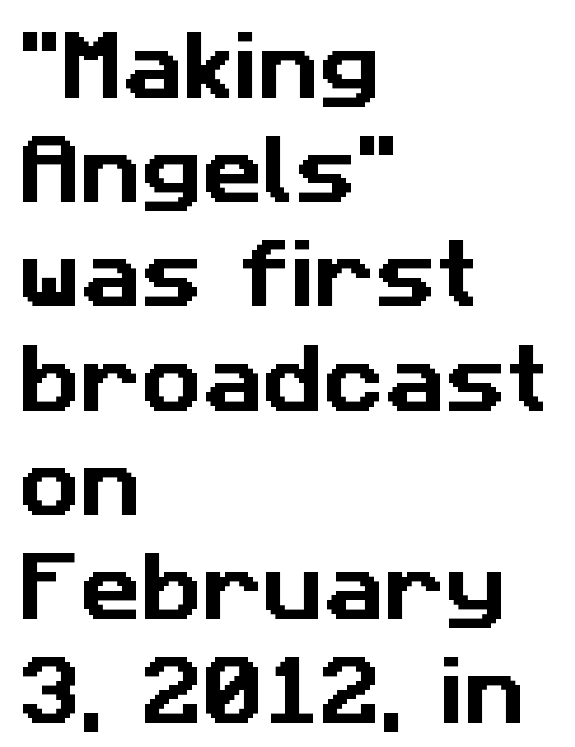
This rendering employs a face without finishing strokes, i.e., a sans-serif. Here the glyphs are tracked normally, forming tight word shapes. Leftover space on each line is placed entirely after the last word. Plain, unruled lines of type. The line-height multiplier appears to be the usual default.
